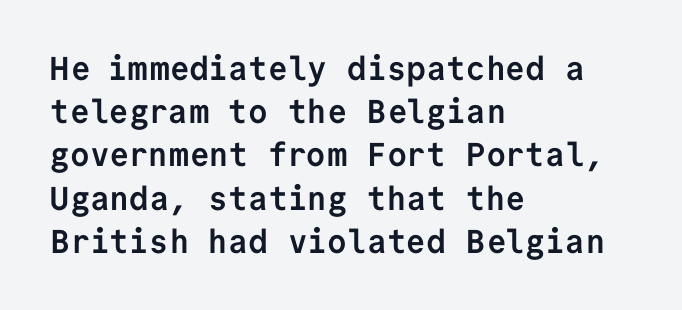
Does the weight exceed regular? Yes, all the way to bold. Posture: upright roman. Line starts are locked; line ends wander. Examine the stroke ends and you'll find no serifs. Summary of vertical rhythm: regular, with standard interline spacing.
